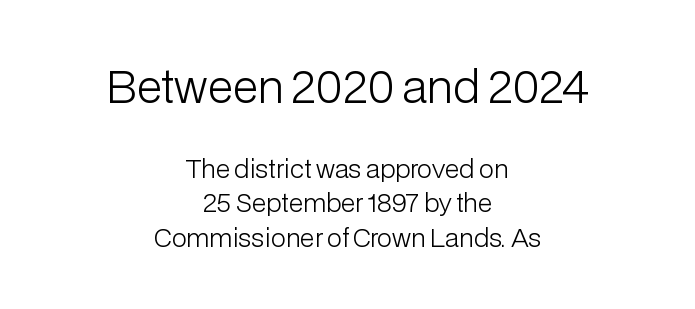
The image shows 44 px light sans-serif type, upright; set centered, normal line spacing (1.38x), normal letter spacing, not underlined; the first (top) block is 1.76x larger; low stroke contrast and a medium x-height.
